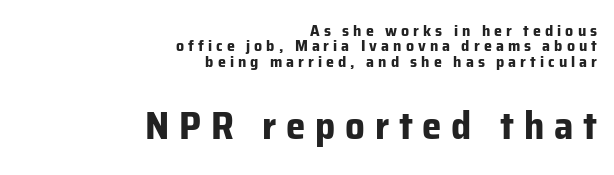
Q: Is the text bold? A: Yes.
Q: Is the text italic (slanted)? A: No, it is upright.
Q: Is the typeface a serif or a sans-serif typeface? A: Sans-serif.
Q: Is the text underlined? A: No.
Q: How is the paragraph aligned? A: Right-aligned.
Q: Is the spacing between letters normal or unusually wide? A: Unusually wide.
Q: Is the spacing between lines tight, normal or loose? A: Tight.
Q: Which block of text is set in a larger size, the first (top) or the second (bottom)? A: The second (bottom) one.
Q: Width (condensed, normal, or wide)? A: Normal.
Q: Stroke contrast? A: Low.
Q: x-height? A: Medium.
Q: Monospaced? A: No.
